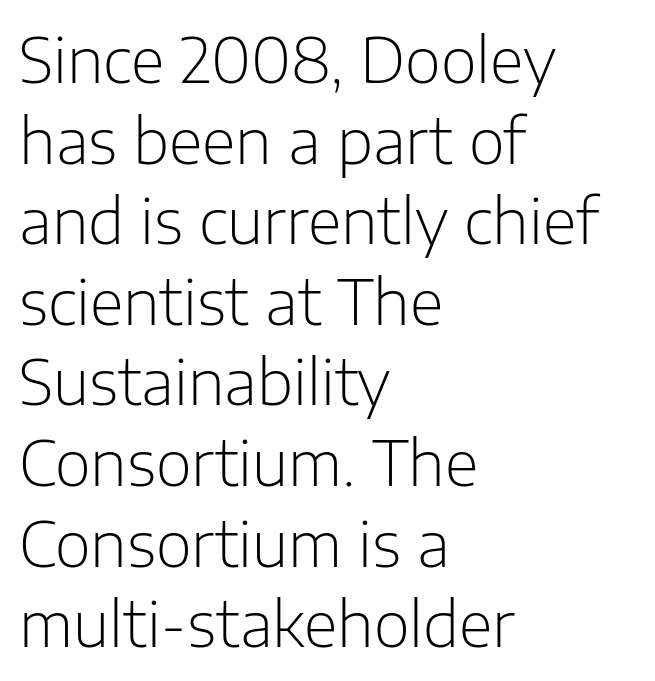
Is this a fixed-width face? No — the glyphs have proportional, varying widths. The rows are spaced the way most documents space them. The rag falls on the right side of this text block. The letterforms sit at book weight or below.
